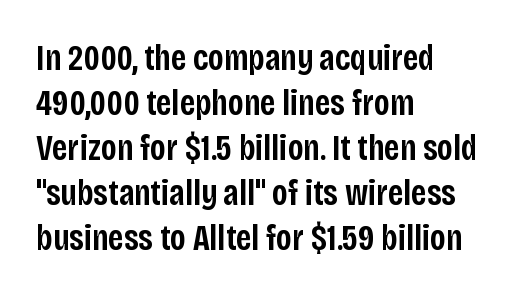
Any mark beneath the type? The region is blank. Glyph-to-glyph distance matches everyday printed text. Horizontal bands of white between lines are of average thickness. This rendering uses left alignment, leaving the right contour irregular.
